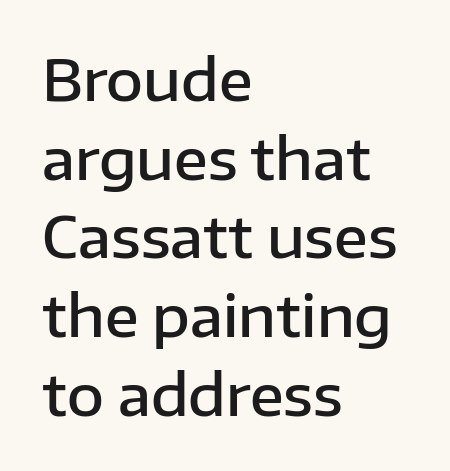
The image shows 57 px semibold sans-serif type, upright; set left-aligned, normal line spacing (1.38x), normal letter spacing, not underlined; low stroke contrast and a medium x-height.
